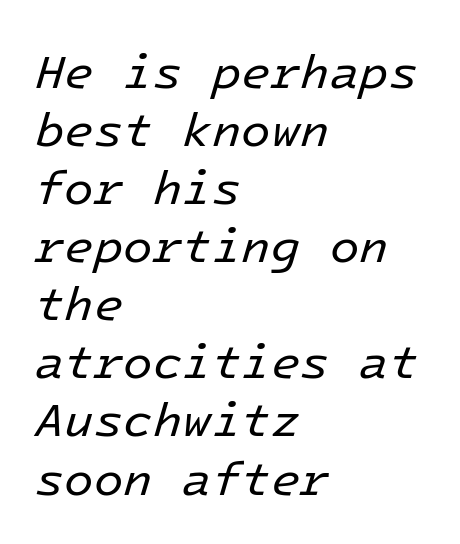
{"italic": "yes", "lean": "right", "slant_degrees": 16, "bold": "no", "weight": "regular", "width": "normal", "stroke_contrast": "low", "x_height": "medium", "underline": "no", "align": "left", "line_spacing_ratio": 1.21, "letter_spacing": "normal", "letter_spacing_em": 0.0, "glyph_px": 48}
